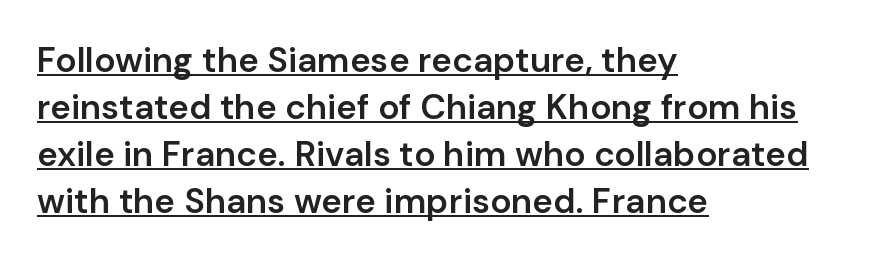
{"serif": "no", "italic": "no", "bold": "semi", "weight": "semibold", "width": "normal", "stroke_contrast": "low", "x_height": "medium", "monospaced": "no", "underline": "yes", "align": "left", "line_spacing": "normal", "line_spacing_ratio": 1.34, "letter_spacing": "normal", "letter_spacing_em": 0.0, "glyph_px": 35}
